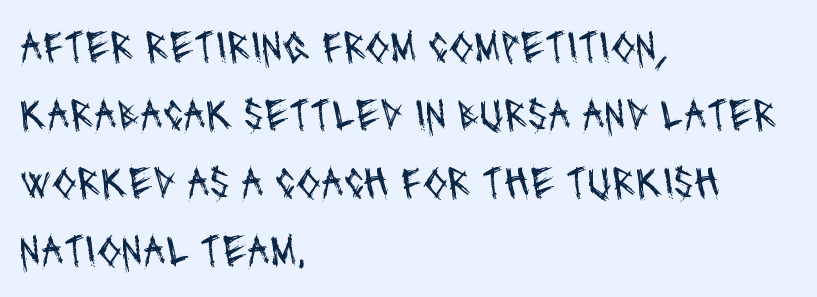
The image shows 45 px regular-weight, condensed sans-serif type; set left-aligned, normal line spacing (1.51x), normal letter spacing, not underlined; medium stroke contrast and a large x-height.
